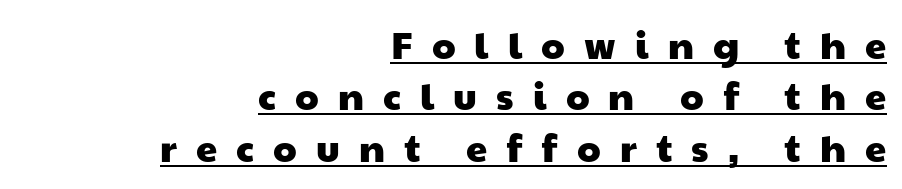
Q: Is the typeface a serif or a sans-serif typeface? A: Sans-serif.
Q: Is the text underlined? A: Yes.
Q: How is the paragraph aligned? A: Right-aligned.
Q: Is the spacing between letters normal or unusually wide? A: Unusually wide.
Q: Is the spacing between lines tight, normal or loose? A: Normal.
Q: Width (condensed, normal, or wide)? A: Wide.
Q: Stroke contrast? A: Low.
Q: x-height? A: Medium.
Q: Monospaced? A: No.
